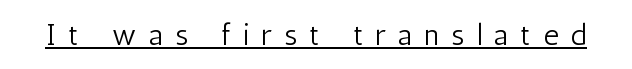
Q: Is the text bold? A: No.
Q: Is the text italic (slanted)? A: No, it is upright.
Q: Is the typeface a serif or a sans-serif typeface? A: Sans-serif.
Q: Is the text underlined? A: Yes.
Q: Is the spacing between letters normal or unusually wide? A: Unusually wide.
Q: Width (condensed, normal, or wide)? A: Condensed.
Q: Stroke contrast? A: Low.
Q: x-height? A: Medium.
Q: Monospaced? A: No.
